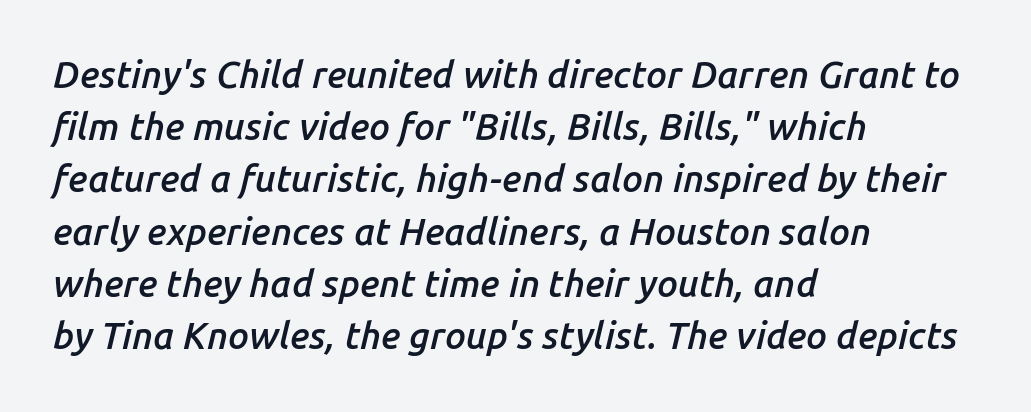
Q: Is the text bold? A: Semi-bold.
Q: Is the text italic (slanted)? A: Yes, it leans right by about 14 degrees.
Q: Is the text underlined? A: No.
Q: How is the paragraph aligned? A: Left-aligned.
Q: Is the spacing between letters normal or unusually wide? A: Normal.
Q: Is the spacing between lines tight, normal or loose? A: Normal.
Q: Width (condensed, normal, or wide)? A: Normal.
Q: Stroke contrast? A: Low.
Q: x-height? A: Medium.
Q: Monospaced? A: No.
